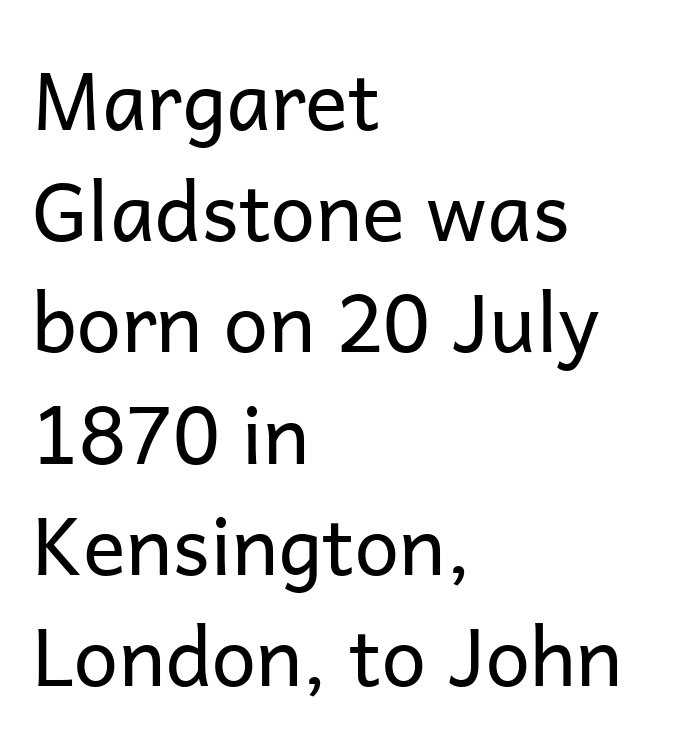
Q: Is the text bold? A: No.
Q: Is the text italic (slanted)? A: No, it is upright.
Q: Is the typeface a serif or a sans-serif typeface? A: Sans-serif.
Q: Is the text underlined? A: No.
Q: How is the paragraph aligned? A: Left-aligned.
Q: Is the spacing between letters normal or unusually wide? A: Normal.
Q: Is the spacing between lines tight, normal or loose? A: Normal.
Q: Width (condensed, normal, or wide)? A: Normal.
Q: Stroke contrast? A: Low.
Q: x-height? A: Medium.
Q: Monospaced? A: No.
